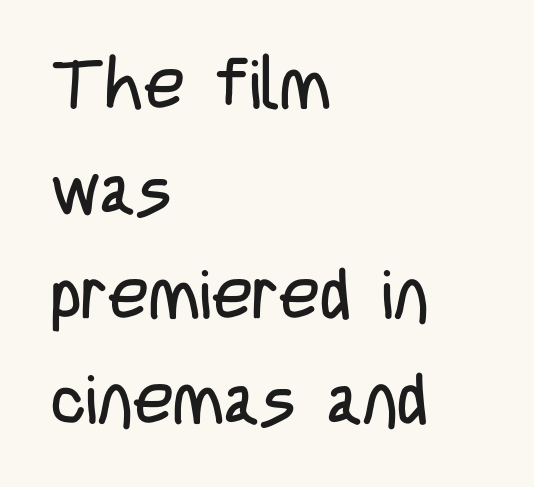
It's the straight-up-and-down kind of type. Clear beneath every line of the passage. The typeface chosen for these lines omits serifs. Tracking here is standard; glyphs follow each other at the usual distance. Varying glyph widths throughout — classic text-font behaviour. Baseline-to-baseline distance is the conventional proportion of letter height.
